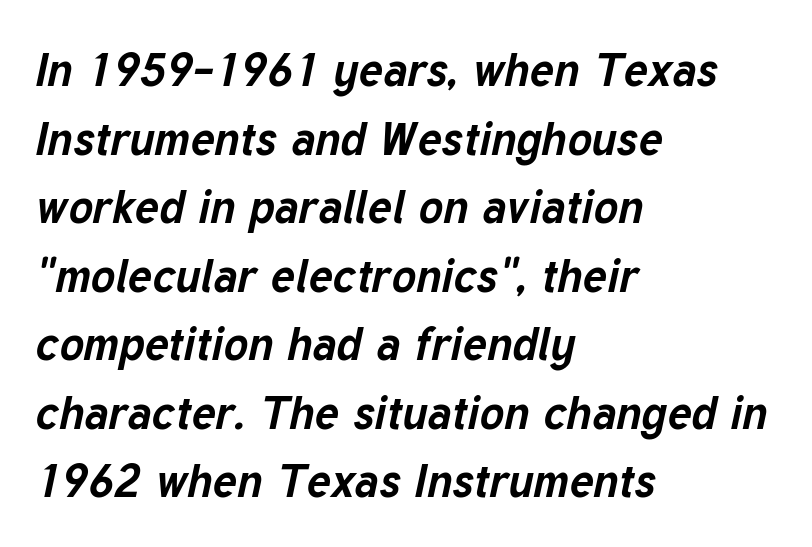
The image shows 46 px bold type, italic (leaning right); set left-aligned, normal line spacing (1.49x), normal letter spacing, not underlined; low stroke contrast and a medium x-height.
